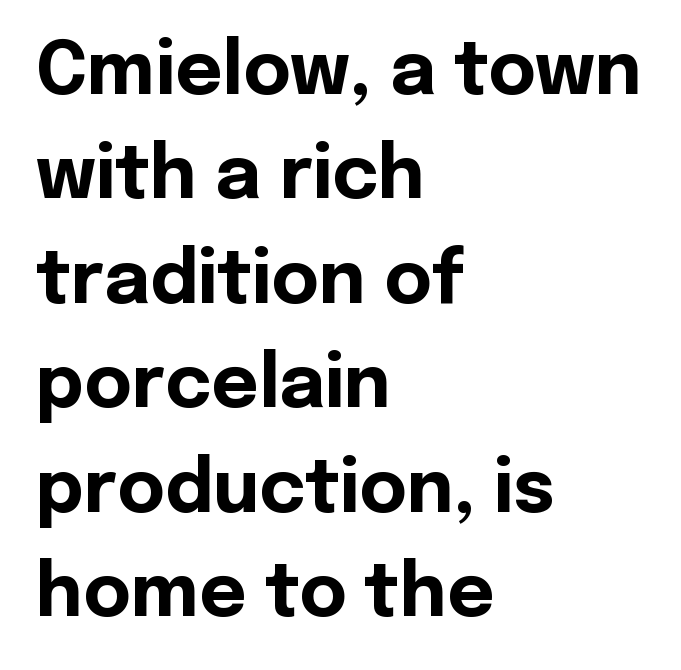
The image shows 73 px bold sans-serif type, upright; set left-aligned, normal line spacing (1.43x), normal letter spacing, not underlined; a medium x-height.
